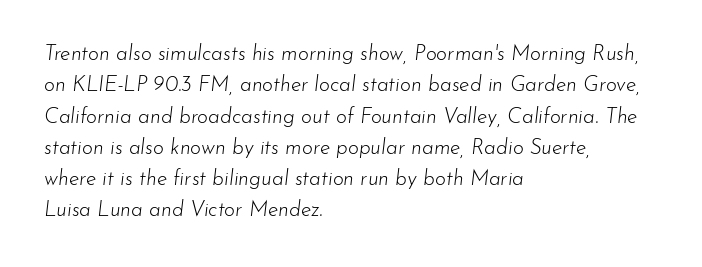
Q: Is the text bold? A: No.
Q: Is the text italic (slanted)? A: Yes, it leans right by about 7 degrees.
Q: Is the text underlined? A: No.
Q: How is the paragraph aligned? A: Left-aligned.
Q: Is the spacing between letters normal or unusually wide? A: Normal.
Q: Is the spacing between lines tight, normal or loose? A: Normal.
